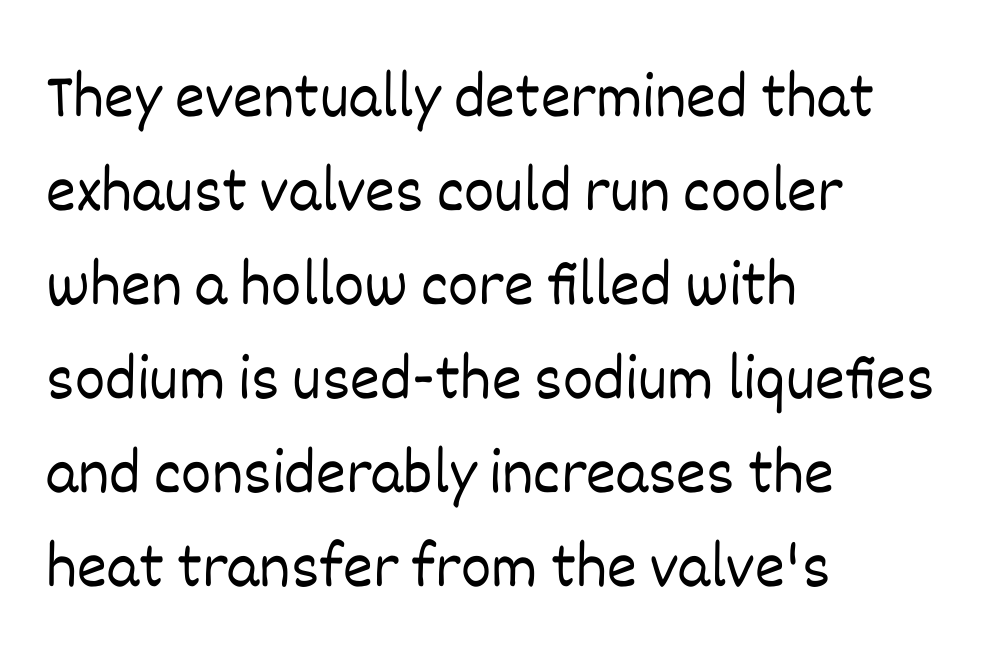
This sample has the flowing, uneven cadence of proportional lettering. Heft: none added — not bold. Students, note that the glyphs here touch the page at normal intervals. Vertical spacing — default. Beneath every word, the page is bare.
